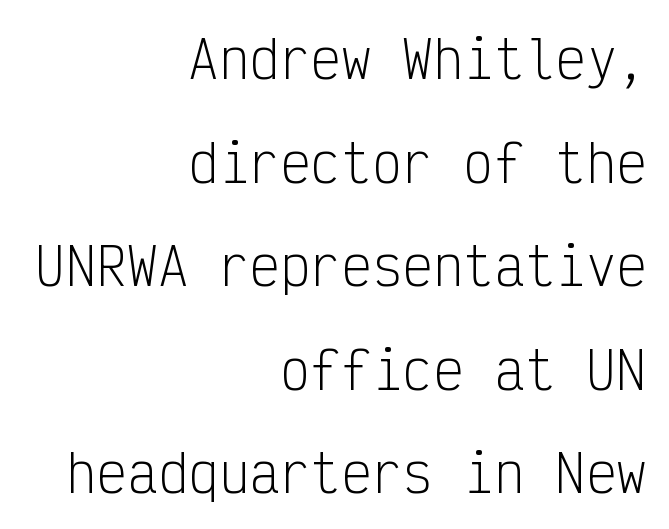
Think of a typewriter: that constant character pitch is what you see here. Regarding serifs, this sample does without them. A great deal of white space separates one row of letters from the next. Stems and bowls with no extra thickness — not bold.
